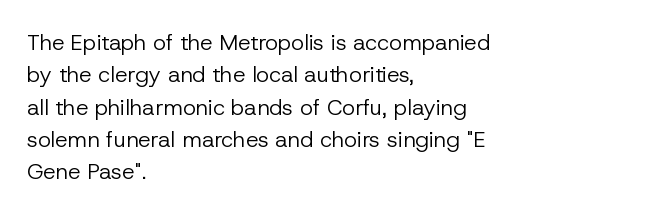
{"italic": "no", "bold": "no", "underline": "no", "align": "left", "line_spacing": "normal", "line_spacing_ratio": 1.47, "letter_spacing": "normal", "letter_spacing_em": 0.0, "glyph_px": 22}
